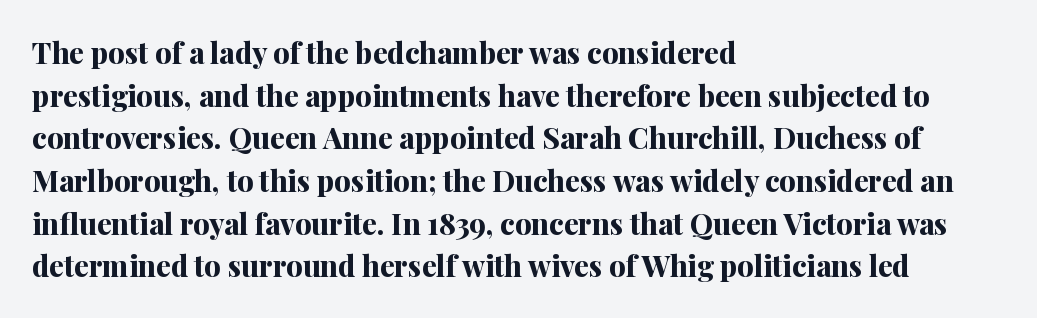
The image shows 29 px bold serif type, upright; set left-aligned, normal line spacing (1.47x), normal letter spacing, not underlined; medium stroke contrast and a medium x-height.
